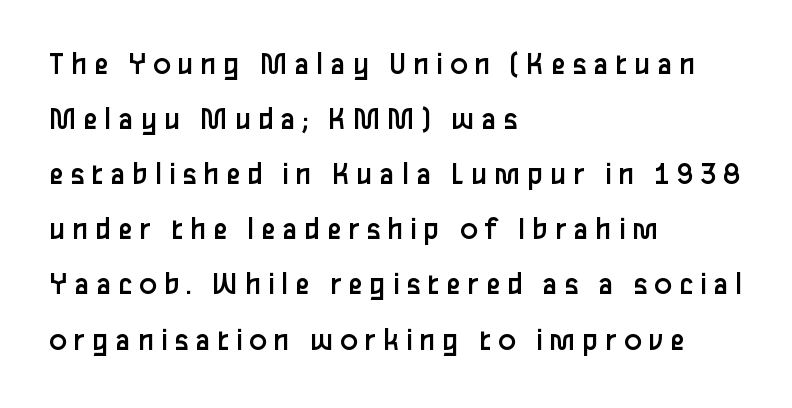
Q: Is the text bold? A: No.
Q: Is the text italic (slanted)? A: No, it is upright.
Q: Is the typeface a serif or a sans-serif typeface? A: Sans-serif.
Q: Is the text underlined? A: No.
Q: How is the paragraph aligned? A: Left-aligned.
Q: Is the spacing between letters normal or unusually wide? A: Unusually wide.
Q: Is the spacing between lines tight, normal or loose? A: Normal.
Q: Width (condensed, normal, or wide)? A: Normal.
Q: Stroke contrast? A: Low.
Q: x-height? A: Medium.
Q: Monospaced? A: No.
